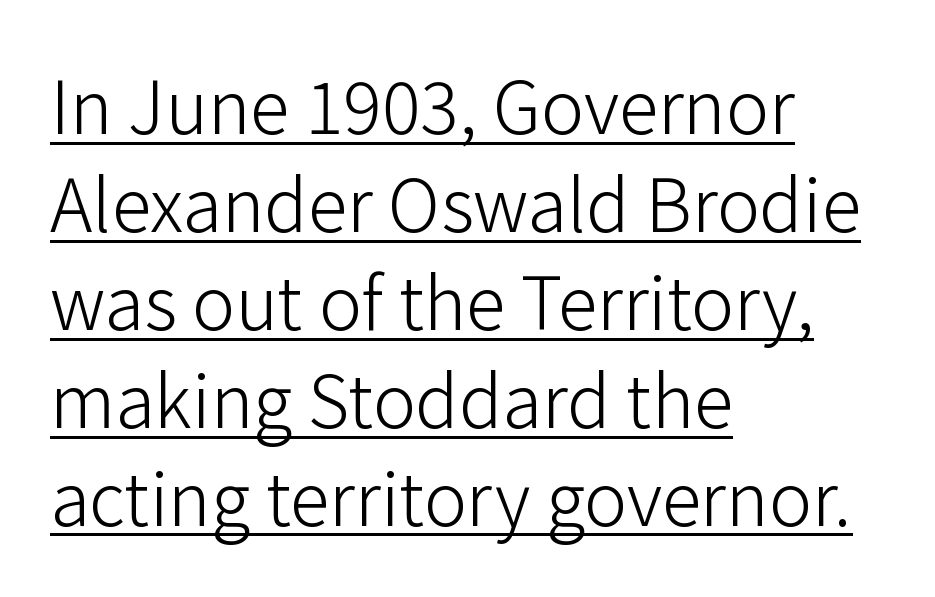
Do the characters align in a grid? No, the font is proportional. These glyphs show unthickened strokes, regular width or finer. These lines are set flush left with a ragged right edge. Every word sits above its own underline. Do the letters lean? They stand straight. Look at the tracking — it's just the regular setting, nothing added.
